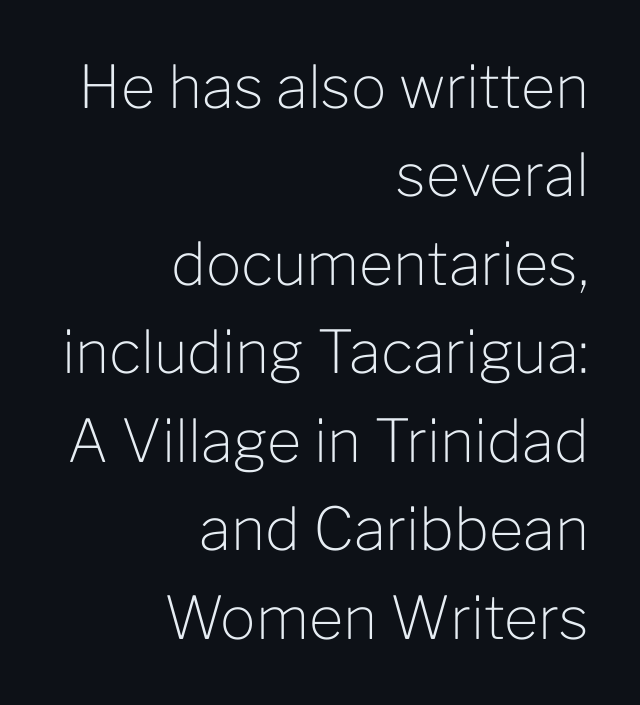
The image shows 59 px light sans-serif type, upright; set right-aligned, normal line spacing (1.5x), normal letter spacing, not underlined; low stroke contrast and a medium x-height.
